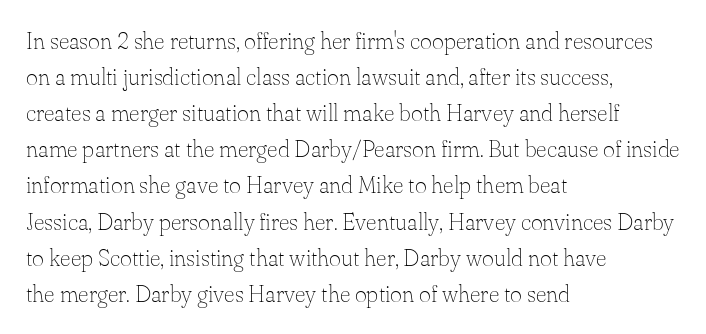
{"italic": "no", "bold": "no", "underline": "no", "align": "left", "line_spacing": "normal", "line_spacing_ratio": 1.57, "letter_spacing": "normal", "letter_spacing_em": 0.0, "glyph_px": 23}
